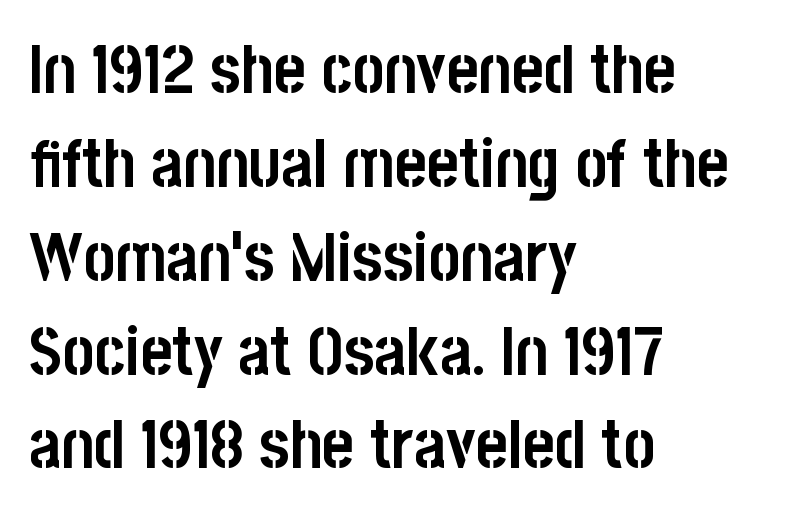
Type style note: lacks serifs. Glance below the letters and you will spot only blank space. On the weight axis this lands at bold, roughly 700. The font's upright variant was chosen for this text. The line-height multiplier appears to be the usual default. Short and long lines alike share a common starting point at left.
